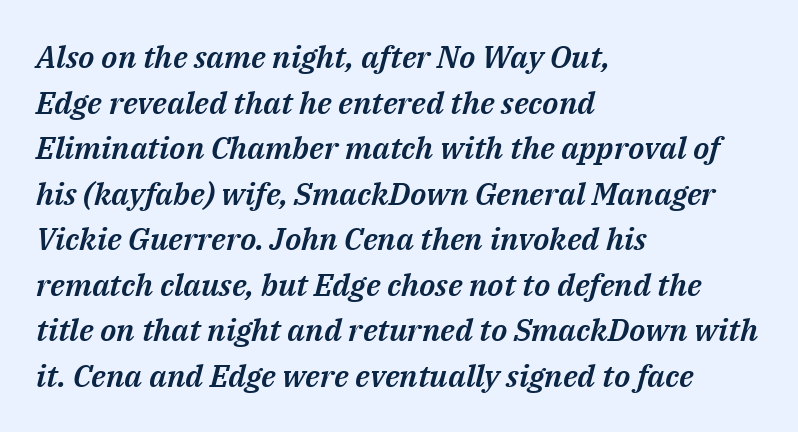
Q: Is the text italic (slanted)? A: Yes, it leans right by about 14 degrees.
Q: Is the text underlined? A: No.
Q: How is the paragraph aligned? A: Left-aligned.
Q: Is the spacing between letters normal or unusually wide? A: Normal.
Q: Is the spacing between lines tight, normal or loose? A: Normal.
Q: Width (condensed, normal, or wide)? A: Normal.
Q: Stroke contrast? A: Medium.
Q: x-height? A: Medium.
Q: Monospaced? A: No.
